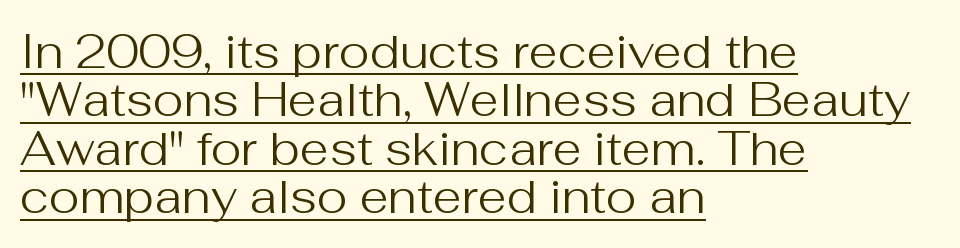
The lines are packed closely together with very little leading. A typesetter would mark this as roman, not italic. Type style note: lacks serifs. No letter is thick-stroked: the sample isn't bold.
